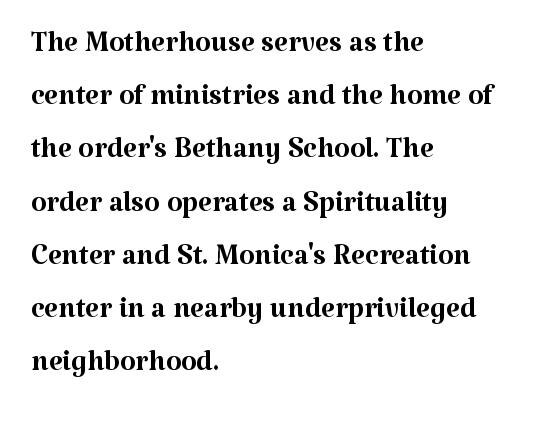
{"serif": "yes", "italic": "no", "bold": "no", "weight": "regular", "width": "normal", "stroke_contrast": "medium", "x_height": "medium", "monospaced": "no", "underline": "no", "align": "left", "line_spacing": "normal", "line_spacing_ratio": 1.33, "letter_spacing": "normal", "letter_spacing_em": 0.0, "glyph_px": 40}
